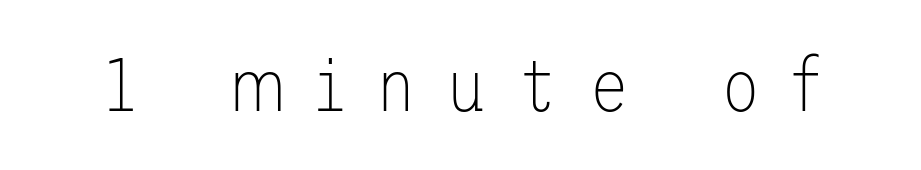
Q: Is the text bold? A: No.
Q: Is the text italic (slanted)? A: No, it is upright.
Q: Is the typeface a serif or a sans-serif typeface? A: Sans-serif.
Q: Is the text underlined? A: No.
Q: Is the spacing between letters normal or unusually wide? A: Unusually wide.
Q: Width (condensed, normal, or wide)? A: Normal.
Q: Stroke contrast? A: Low.
Q: x-height? A: Medium.
